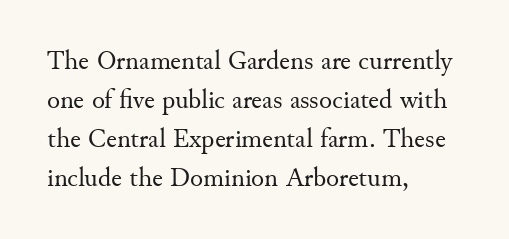
Q: Is the text bold? A: No.
Q: Is the text italic (slanted)? A: No, it is upright.
Q: Is the text underlined? A: No.
Q: How is the paragraph aligned? A: Left-aligned.
Q: Is the spacing between letters normal or unusually wide? A: Normal.
Q: Is the spacing between lines tight, normal or loose? A: Normal.
